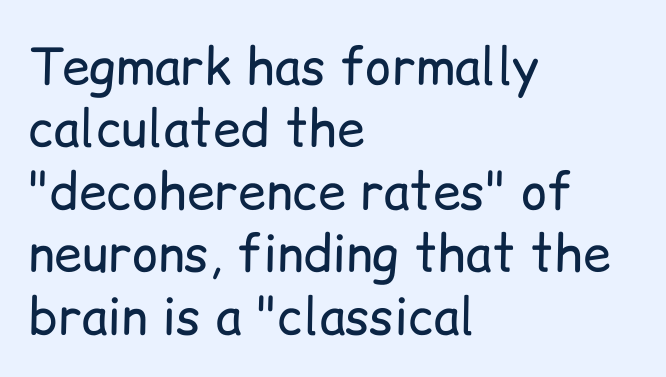
Descenders are the only things crossing below the line. Compared with typical paragraphs, the rows here are spaced about the same. Character widths vary here, with narrow letters taking less room than wide ones. This sample is left-justified, so line endings fall wherever the words run out.
